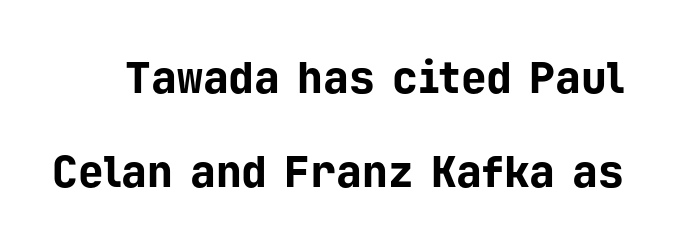
The image shows 43 px bold sans-serif type, upright, monospaced; set loose line spacing (2.19x), normal letter spacing, not underlined; low stroke contrast and a medium x-height.
